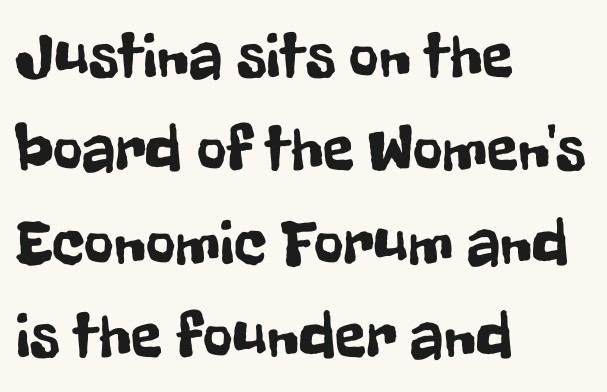
The image shows 64 px condensed sans-serif type, upright; set left-aligned, normal line spacing (1.46x), normal letter spacing, not underlined; low stroke contrast and a medium x-height.
